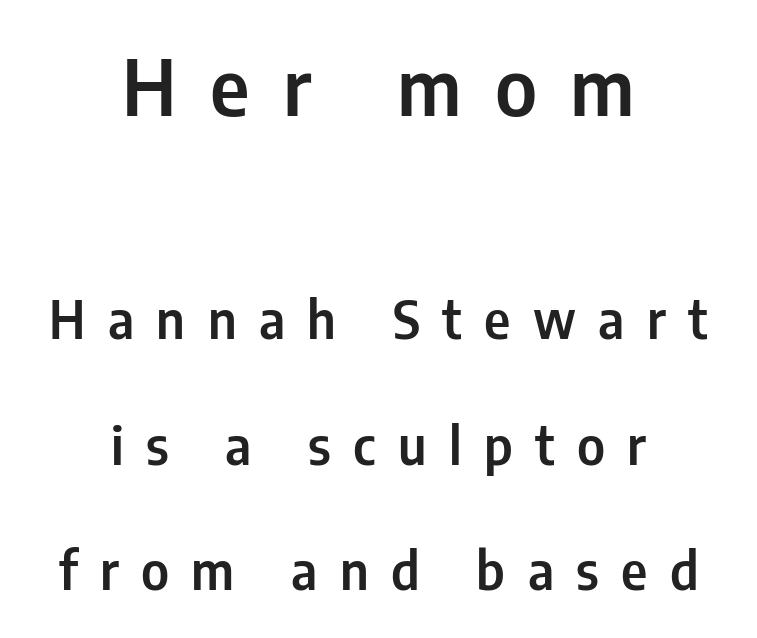
The image shows 78 px condensed sans-serif type, upright; set centered, loose line spacing (2.41x), unusually wide letter spacing (+0.43 em), not underlined; the first (top) block is 1.5x larger; low stroke contrast and a medium x-height.
